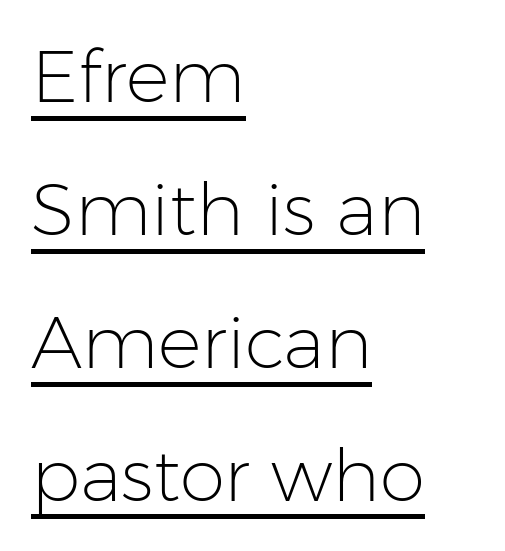
The specimen reads as upright at a glance. The cut favours lightness, reaching ordinary text weight at its darkest. In terms of letterspacing, this is plain default setting. The rendering uses the underline text-decoration.
